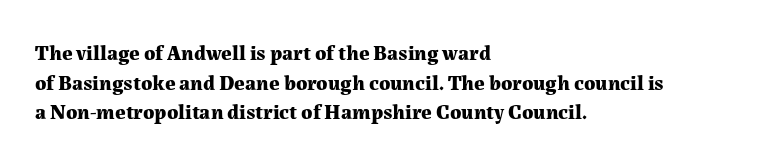
The vertical gap from one line to the next is medium. Beneath every word, the page is bare. Nothing unusual about the tracking: characters are spaced as the font intends. Its strokes are broad and dark, the hallmark of bold type. This sample uses an upright cut, with every glyph sitting square on the baseline. If you drew a ruler down the left edge, every line would touch it.
